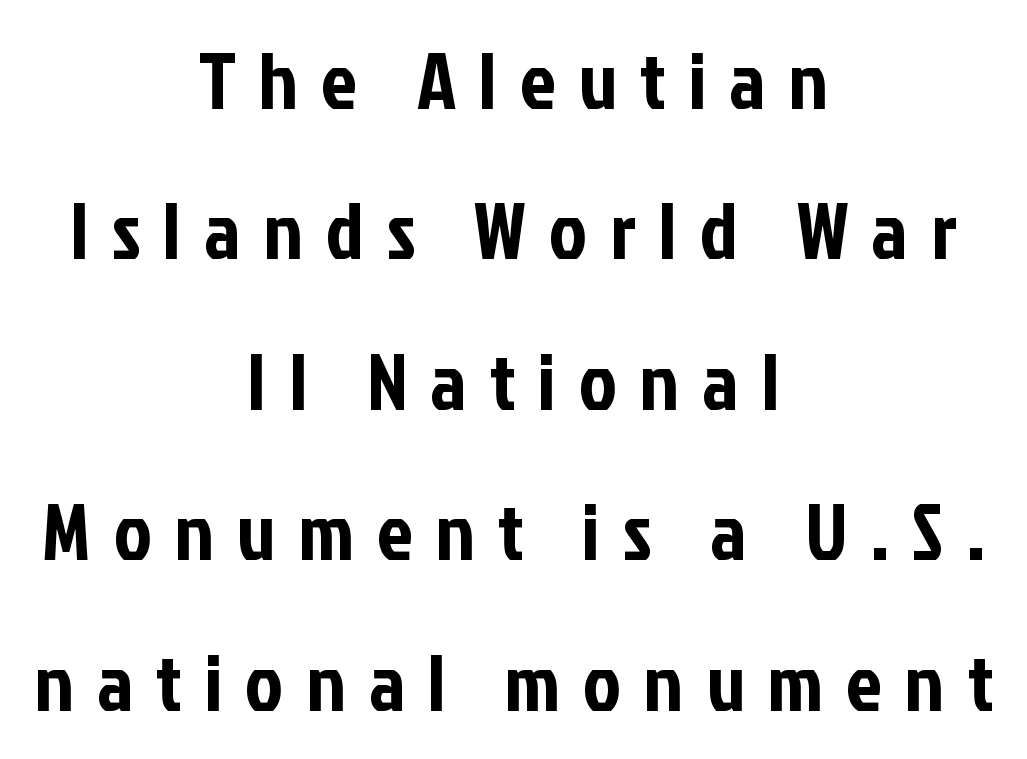
Just letters on the line, the space beneath them empty. Is this a fixed-width face? No — the glyphs have proportional, varying widths. This is roman type, the default non-slanted kind. Each word looks stretched out because of the extra space between its letters.
